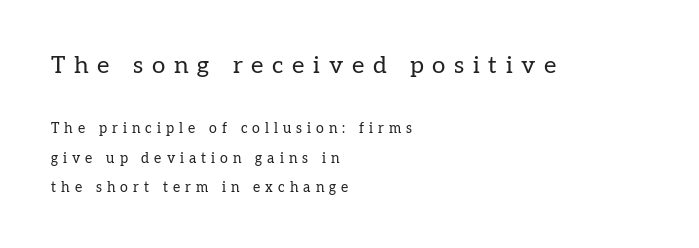
Display-style spreading of the glyphs; the letterfit is very open. No chunkiness to these letters — they're not bold. Every character sits straight up, as roman type does. Clear beneath every line of the passage. Where is the straight margin? On the left. If you measured baseline to baseline, you'd find a long distance.
